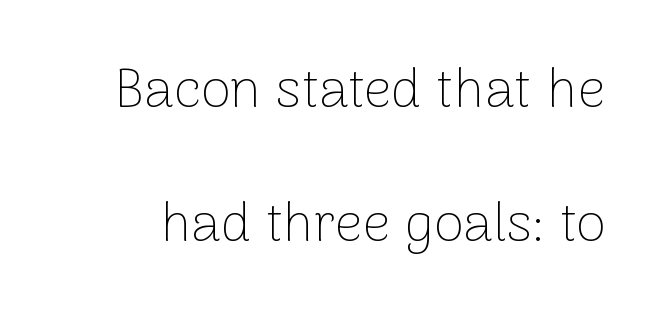
{"serif": "no", "italic": "no", "bold": "no", "weight": "thin", "width": "normal", "stroke_contrast": "low", "x_height": "medium", "monospaced": "no", "underline": "no", "line_spacing": "loose", "line_spacing_ratio": 2.43, "letter_spacing": "normal", "letter_spacing_em": 0.0, "glyph_px": 55}
